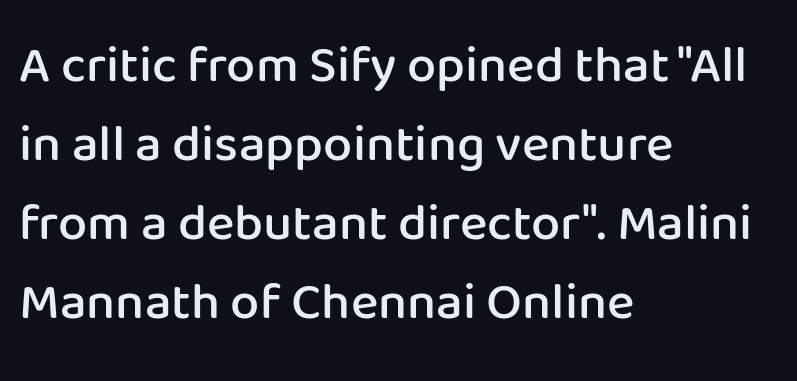
{"serif": "no", "italic": "no", "bold": "semi", "weight": "semibold", "width": "normal", "stroke_contrast": "low", "x_height": "medium", "monospaced": "no", "underline": "no", "align": "left", "line_spacing": "normal", "line_spacing_ratio": 1.52, "letter_spacing": "normal", "letter_spacing_em": 0.0, "glyph_px": 52}
